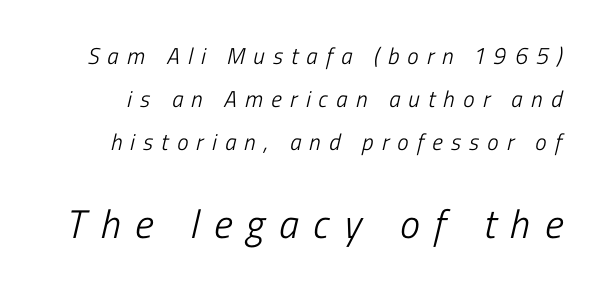
The image shows 40 px light, condensed sans-serif type; set line spacing 1.88x, unusually wide letter spacing (+0.36 em), not underlined; the second (bottom) block is 1.74x larger; low stroke contrast and a medium x-height.
